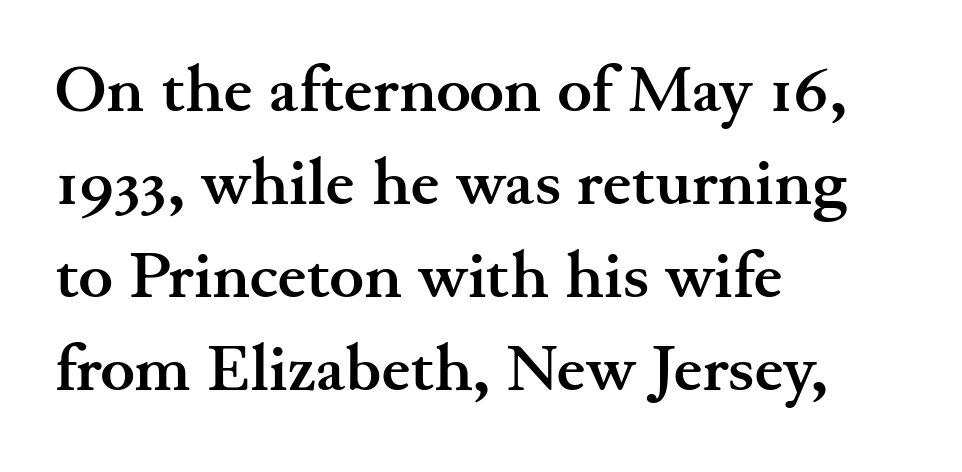
{"serif": "yes", "italic": "no", "bold": "yes", "weight": "semibold", "width": "wide", "stroke_contrast": "medium", "x_height": "small", "monospaced": "no", "underline": "no", "align": "left", "line_spacing": "normal", "line_spacing_ratio": 1.43, "letter_spacing": "normal", "letter_spacing_em": 0.0, "glyph_px": 65}
